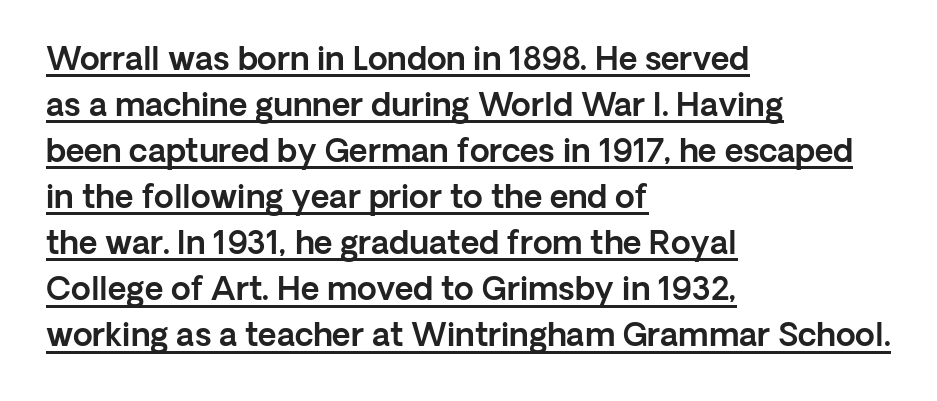
The image shows 32 px sans-serif type, upright; set left-aligned, normal line spacing (1.44x), normal letter spacing, underlined; a medium x-height.
